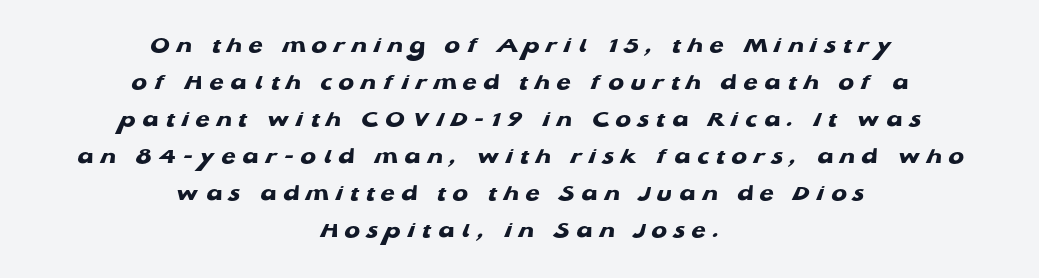
Interline gaps are of average width in this sample. What weight is shown? A full bold with thick strokes. Inter-character spacing is expanded well beyond the font's built-in metrics. Descenders are the only things crossing below the line.
